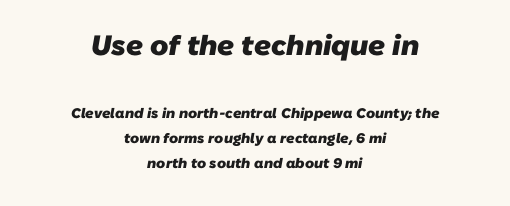
Q: Is the text bold? A: Yes.
Q: Is the typeface a serif or a sans-serif typeface? A: Sans-serif.
Q: Is the text underlined? A: No.
Q: How is the paragraph aligned? A: Centered.
Q: Is the spacing between letters normal or unusually wide? A: Normal.
Q: Which block of text is set in a larger size, the first (top) or the second (bottom)? A: The first (top) one.
Q: Width (condensed, normal, or wide)? A: Normal.
Q: Stroke contrast? A: Low.
Q: x-height? A: Medium.
Q: Monospaced? A: No.
